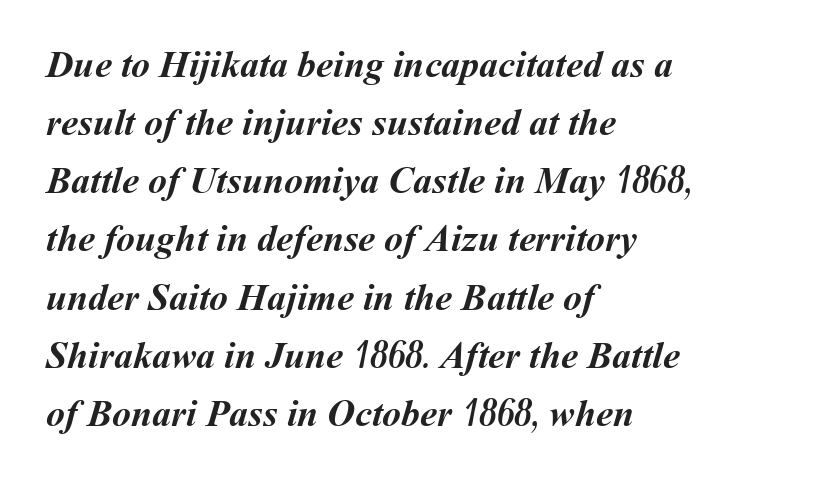
Q: Is the text bold? A: Yes.
Q: Is the text underlined? A: No.
Q: How is the paragraph aligned? A: Left-aligned.
Q: Is the spacing between letters normal or unusually wide? A: Normal.
Q: Is the spacing between lines tight, normal or loose? A: Normal.
Q: Width (condensed, normal, or wide)? A: Normal.
Q: Stroke contrast? A: Medium.
Q: x-height? A: Medium.
Q: Monospaced? A: No.
